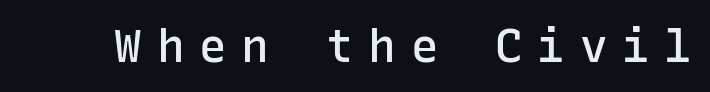
The image shows 46 px semibold sans-serif type, upright, monospaced; set unusually wide letter spacing (+0.32 em), not underlined; low stroke contrast and a medium x-height.
